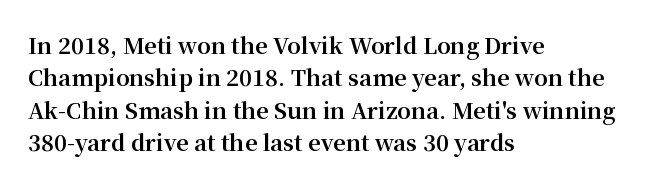
{"italic": "no", "bold": "yes", "underline": "no", "align": "left", "line_spacing": "normal", "line_spacing_ratio": 1.47, "letter_spacing": "normal", "letter_spacing_em": 0.0, "glyph_px": 22}
